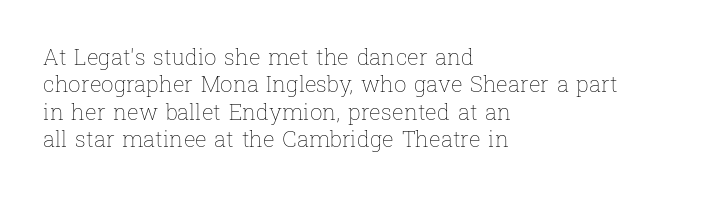
Rendered with straight, roman letterforms. Weight: not bold — regular or lighter. Words appear dense and cohesive because spacing is normal. Horizontal alignment here is leftward, the default for most running prose. A clean baseline with only descenders dipping below it.
